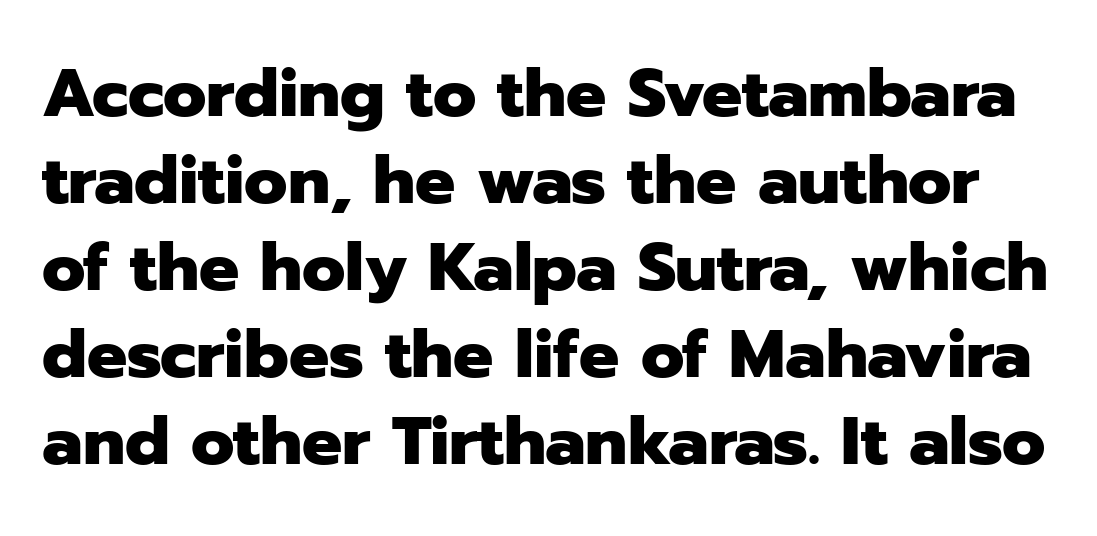
Varying glyph widths throughout — classic text-font behaviour. Strong, thick strokes mark this as bold type. These lines are composed in type without serifs. The lettering holds an erect, upright posture throughout.
